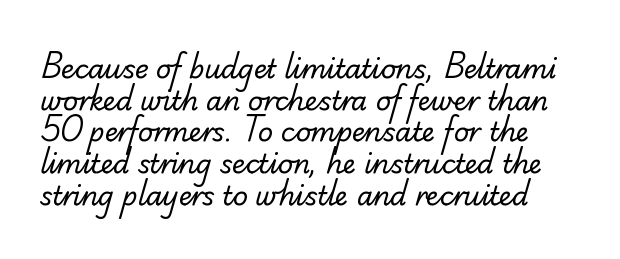
Underlining? Definitely not there. No letter is thick-stroked: the sample isn't bold. Characters follow at the spacing the type designer built in.
